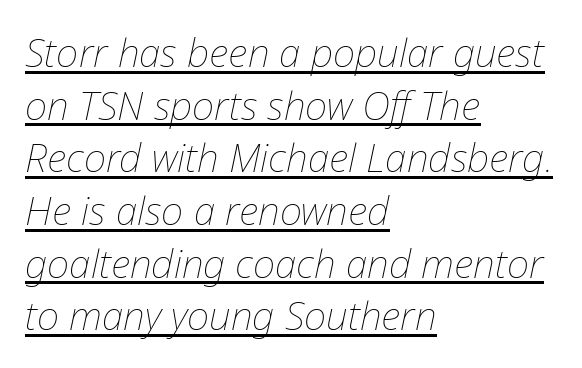
{"italic": "yes", "lean": "right", "slant_degrees": 12, "bold": "no", "weight": "thin", "width": "normal", "stroke_contrast": "low", "x_height": "medium", "monospaced": "no", "underline": "yes", "align": "left", "line_spacing": "normal", "line_spacing_ratio": 1.35, "letter_spacing": "normal", "letter_spacing_em": 0.0, "glyph_px": 39}
